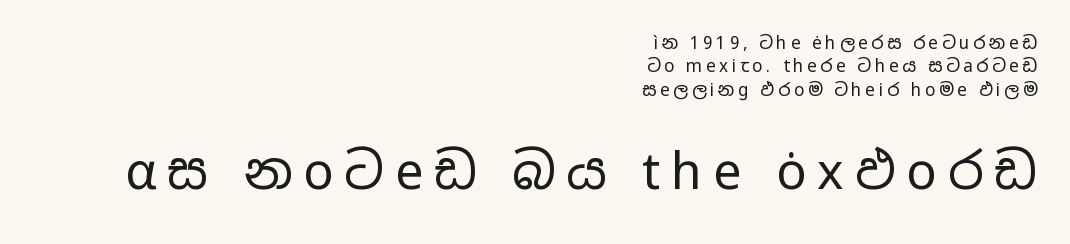
Q: Is the text bold? A: No.
Q: Is the text italic (slanted)? A: No, it is upright.
Q: Is the typeface a serif or a sans-serif typeface? A: Sans-serif.
Q: Is the text underlined? A: No.
Q: How is the paragraph aligned? A: Right-aligned.
Q: Is the spacing between letters normal or unusually wide? A: Unusually wide.
Q: Is the spacing between lines tight, normal or loose? A: Normal.
Q: Which block of text is set in a larger size, the first (top) or the second (bottom)? A: The second (bottom) one.
Q: Width (condensed, normal, or wide)? A: Wide.
Q: Stroke contrast? A: Low.
Q: x-height? A: Medium.
Q: Monospaced? A: No.
